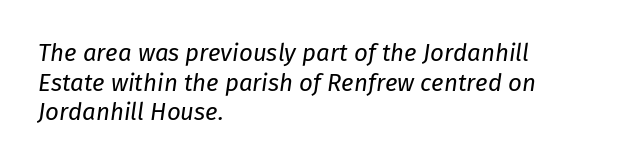
The image shows 24 px text type, italic (leaning right); set left-aligned, line spacing 1.23x, normal letter spacing, not underlined.
